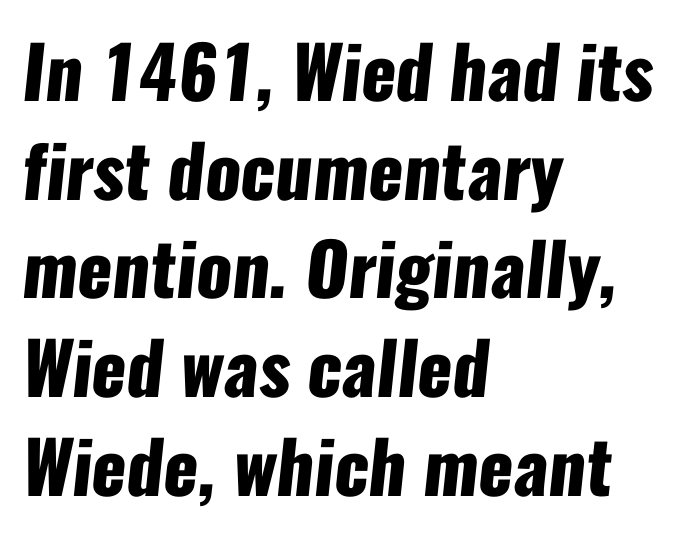
Q: Is the text bold? A: Yes.
Q: Is the typeface a serif or a sans-serif typeface? A: Sans-serif.
Q: Is the text underlined? A: No.
Q: How is the paragraph aligned? A: Left-aligned.
Q: Is the spacing between letters normal or unusually wide? A: Normal.
Q: Is the spacing between lines tight, normal or loose? A: Normal.
Q: Width (condensed, normal, or wide)? A: Condensed.
Q: Stroke contrast? A: Low.
Q: x-height? A: Medium.
Q: Monospaced? A: No.
